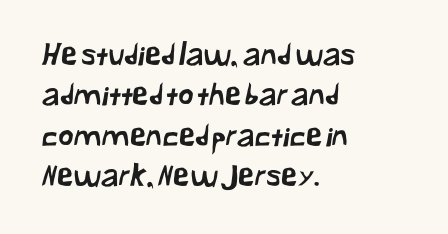
The image shows 30 px sans-serif type; set left-aligned, normal line spacing (1.35x), normal letter spacing, not underlined; low stroke contrast and a medium x-height.
